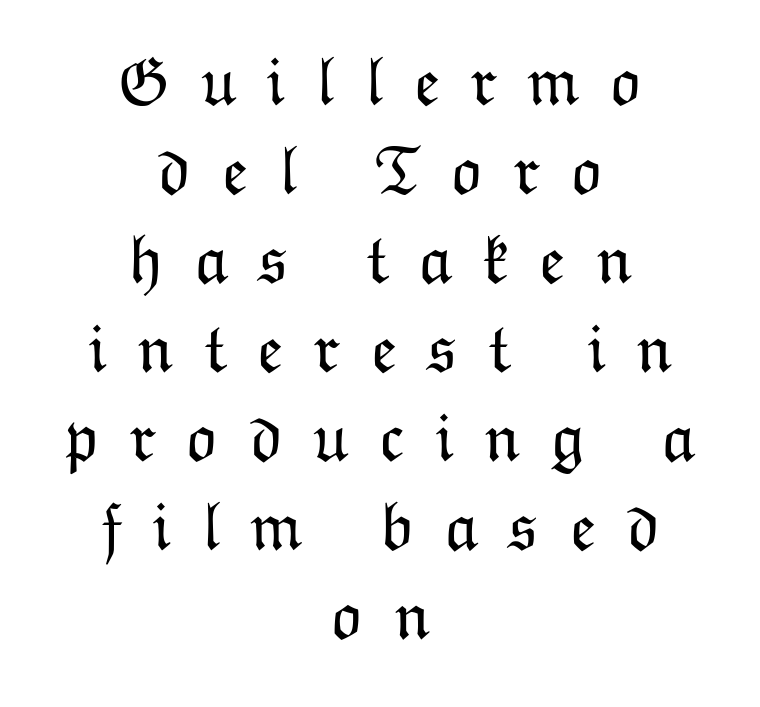
Posture: straight, roman, zero tilt. Regarding leading, the lines here are spaced in the standard way. Between one letter and the next there's a generous, obvious gap. One-word summary of the alignment: center. The typeface has the unassuming heft of standard copy or less. Check under the words: just untouched page.
